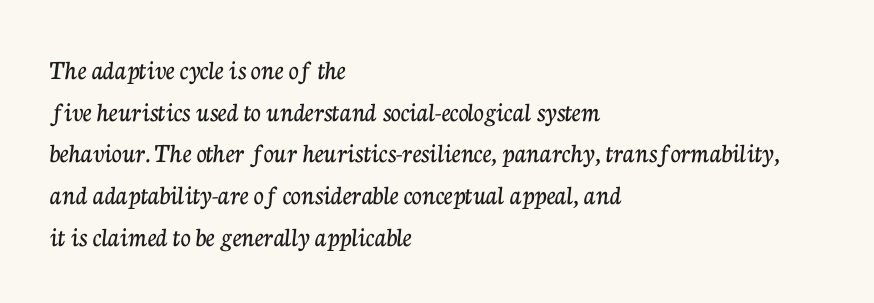
{"serif": "yes", "width": "normal", "stroke_contrast": "low", "x_height": "medium", "monospaced": "no", "underline": "no", "align": "left", "line_spacing": "normal", "line_spacing_ratio": 1.49, "letter_spacing": "normal", "letter_spacing_em": 0.0, "glyph_px": 28}
